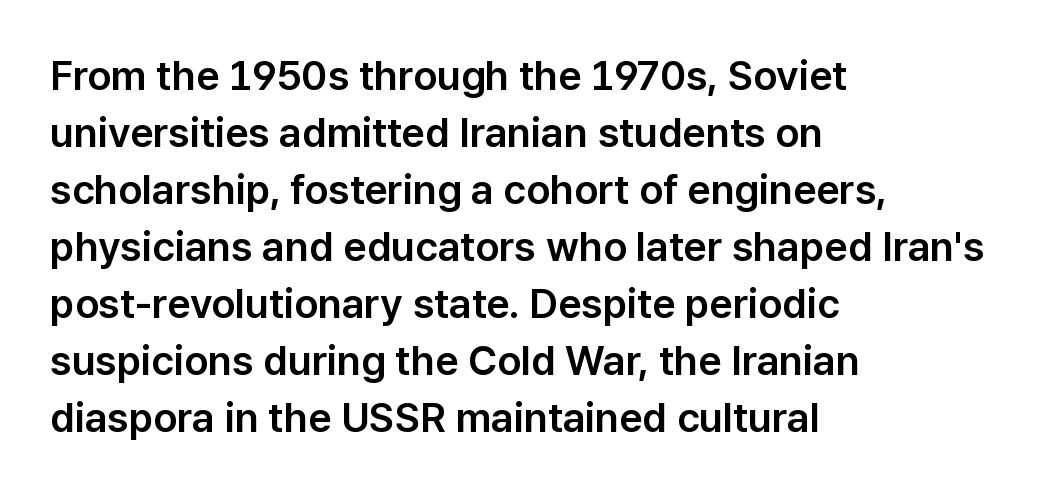
{"serif": "no", "italic": "no", "width": "normal", "stroke_contrast": "low", "x_height": "medium", "monospaced": "no", "underline": "no", "align": "left", "line_spacing": "normal", "line_spacing_ratio": 1.39, "letter_spacing": "normal", "letter_spacing_em": 0.0, "glyph_px": 41}
